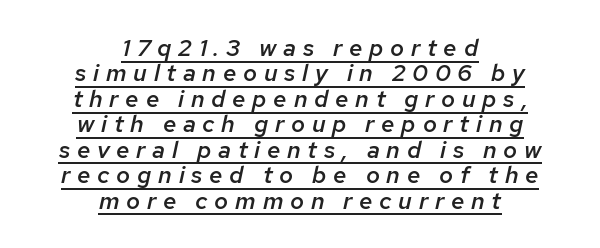
{"italic": "yes", "lean": "right", "slant_degrees": 12, "bold": "semi", "underline": "yes", "align": "center", "line_spacing": "tight", "line_spacing_ratio": 1.06, "letter_spacing": "wide", "letter_spacing_em": 0.28, "glyph_px": 24}
